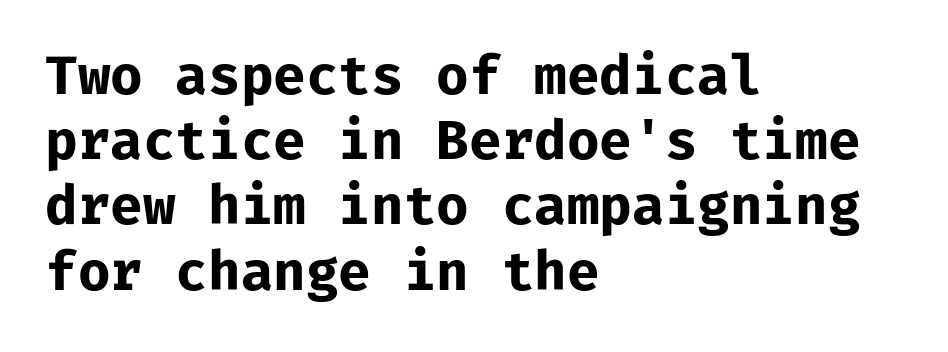
The image shows 53 px bold sans-serif type, upright; set left-aligned, line spacing 1.23x, normal letter spacing, not underlined; low stroke contrast and a medium x-height.
